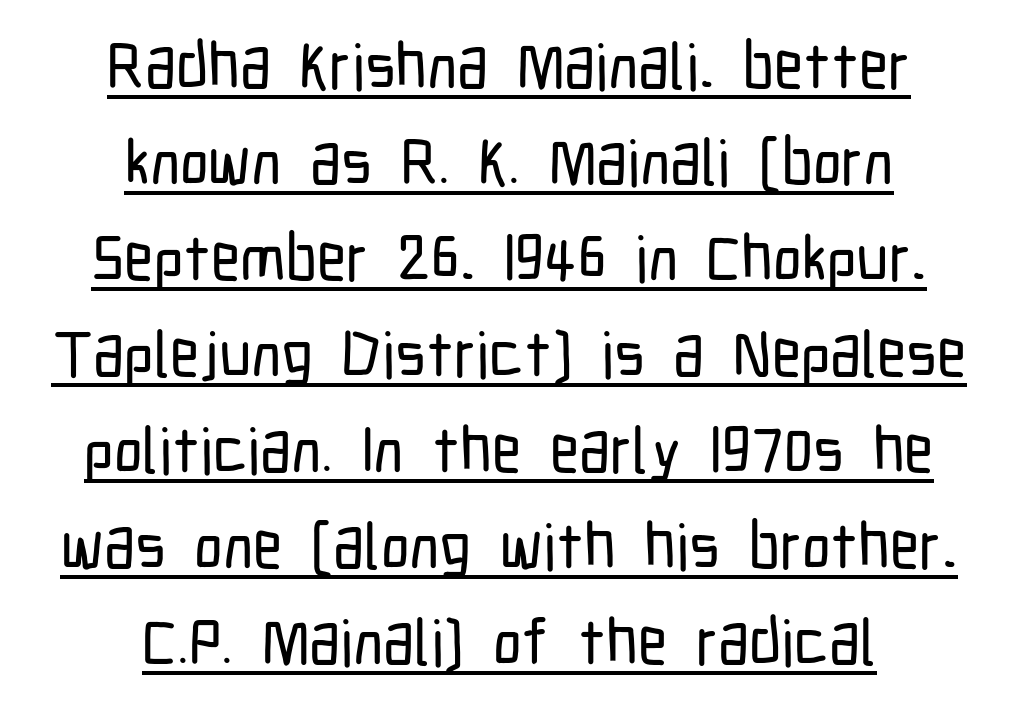
{"serif": "no", "italic": "no", "width": "condensed", "stroke_contrast": "low", "x_height": "medium", "monospaced": "no", "underline": "yes", "align": "center", "line_spacing": "normal", "line_spacing_ratio": 1.5, "letter_spacing": "normal", "letter_spacing_em": 0.0, "glyph_px": 64}
